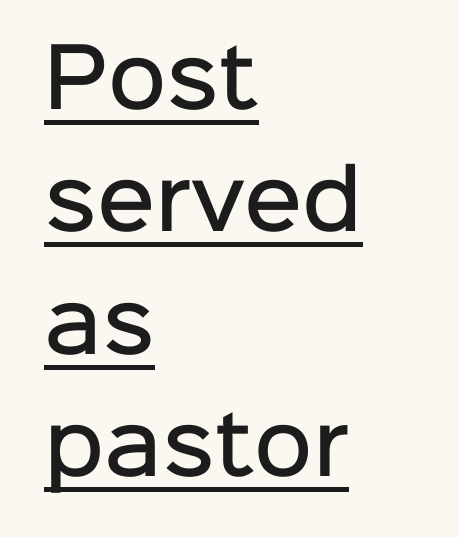
{"serif": "no", "italic": "no", "bold": "semi", "weight": "semibold", "width": "normal", "stroke_contrast": "low", "x_height": "medium", "monospaced": "no", "underline": "yes", "align": "left", "line_spacing": "normal", "line_spacing_ratio": 1.53, "letter_spacing": "normal", "letter_spacing_em": 0.0, "glyph_px": 80}
